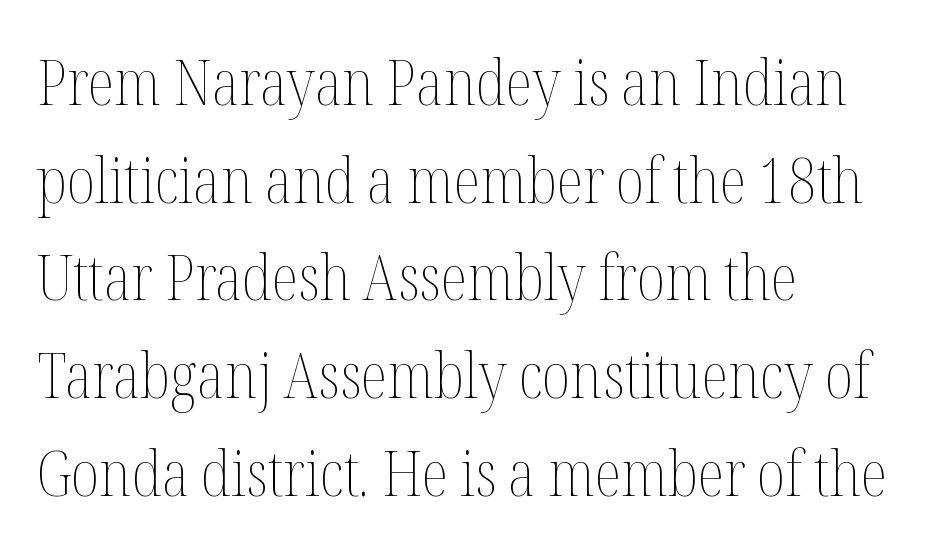
The paragraph shown leans on its left margin. Vertically, the passage feels balanced, rows spaced as you'd expect. Spacing verdict: proportional, widths tailored to each character. Style check: upright. No letter is thick-stroked: the sample isn't bold.
